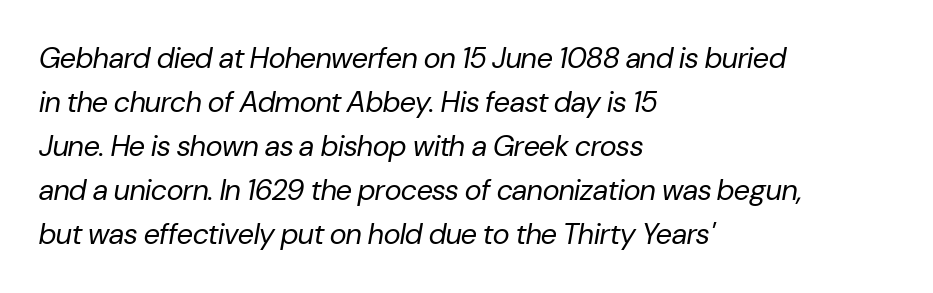
The font's italic variant was chosen for this text. Descender tails drop into unmarked territory. Think standard paragraph weight, or any step lighter than that. Each line starts at the same left margin while the right side varies.
